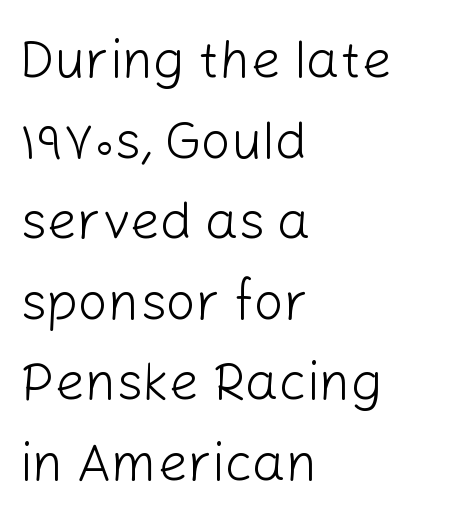
This is sans-serif lettering, the kind often seen on screens and signage. Each new line begins a customary step beneath the previous one. Is this a fixed-width face? No — the glyphs have proportional, varying widths. Each stroke keeps to a modest, everyday thickness or less. You can tell it's not italic because the verticals are truly vertical. Where is the straight margin? On the left.
